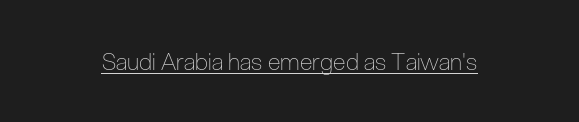
{"italic": "no", "bold": "no", "underline": "yes", "letter_spacing": "normal", "letter_spacing_em": 0.0, "glyph_px": 23}
